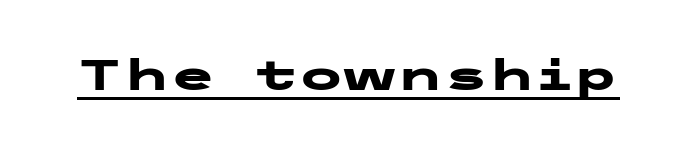
The characters look thick and weighty, a clear bold. A typesetter would mark this as roman, not italic. The face used here appears with an underline applied. These lines are composed in type without serifs.
